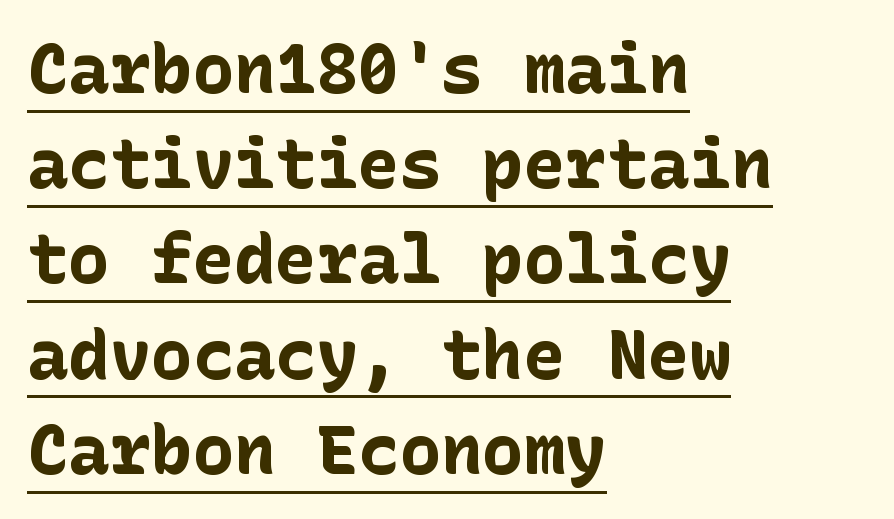
A full-strength bold gives these letters their thick strokes. Which margin do the lines hug? The left one — the right edge is uneven. Letter spacing: default. The axis of the letterforms is exactly vertical. The glyphs in this specimen are sans serif. The line-height multiplier appears to be the usual default.
